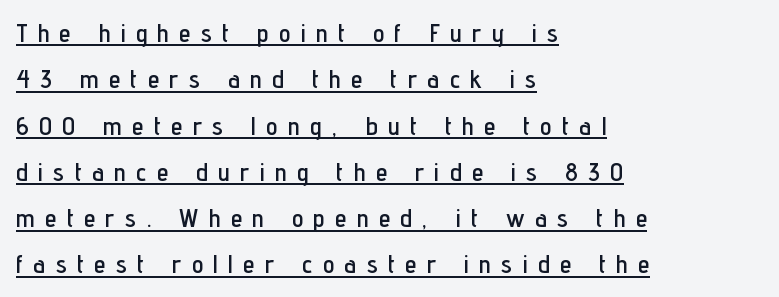
{"italic": "no", "underline": "yes", "align": "left", "line_spacing_ratio": 1.78, "letter_spacing": "wide", "letter_spacing_em": 0.4, "glyph_px": 26}
